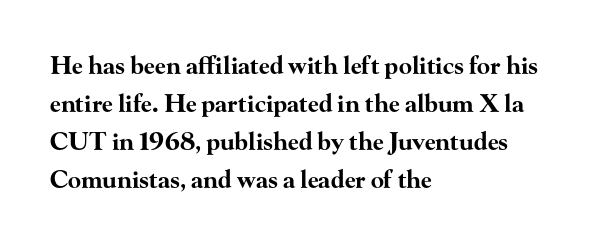
Q: Is the text bold? A: Yes.
Q: Is the text italic (slanted)? A: No, it is upright.
Q: Is the text underlined? A: No.
Q: How is the paragraph aligned? A: Left-aligned.
Q: Is the spacing between letters normal or unusually wide? A: Normal.
Q: Is the spacing between lines tight, normal or loose? A: Normal.
